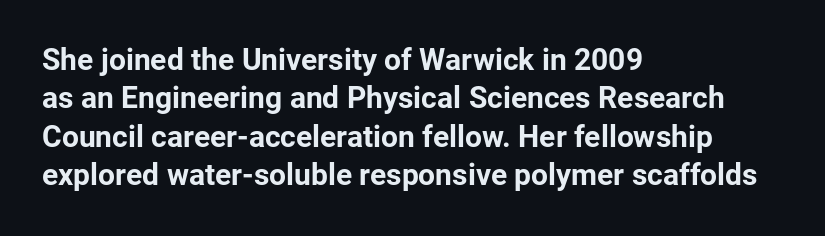
{"serif": "no", "italic": "no", "bold": "yes", "weight": "bold", "width": "normal", "stroke_contrast": "low", "x_height": "medium", "monospaced": "no", "underline": "no", "align": "left", "line_spacing": "normal", "line_spacing_ratio": 1.28, "letter_spacing": "normal", "letter_spacing_em": 0.0, "glyph_px": 30}
